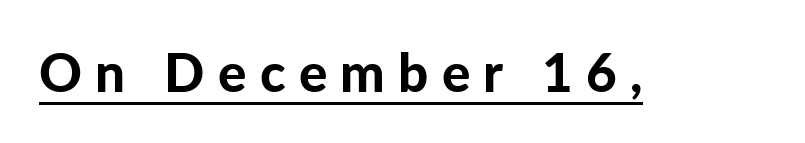
Q: Is the text bold? A: Yes.
Q: Is the text italic (slanted)? A: No, it is upright.
Q: Is the typeface a serif or a sans-serif typeface? A: Sans-serif.
Q: Is the text underlined? A: Yes.
Q: Is the spacing between letters normal or unusually wide? A: Unusually wide.
Q: Width (condensed, normal, or wide)? A: Normal.
Q: Stroke contrast? A: Low.
Q: x-height? A: Medium.
Q: Monospaced? A: No.
